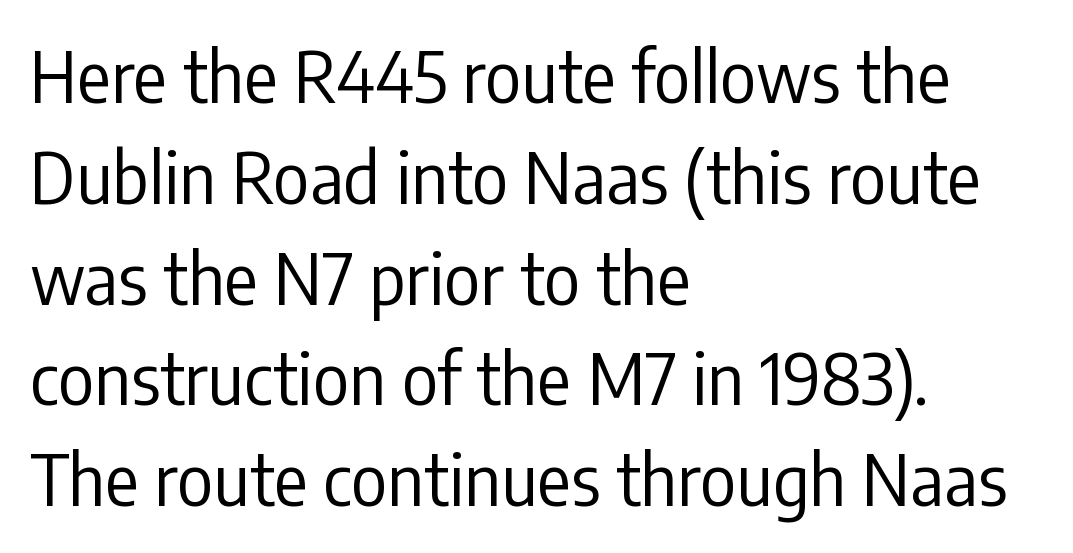
The image shows 70 px regular-weight, condensed sans-serif type, upright; set left-aligned, normal line spacing (1.44x), normal letter spacing, not underlined; low stroke contrast and a medium x-height.
